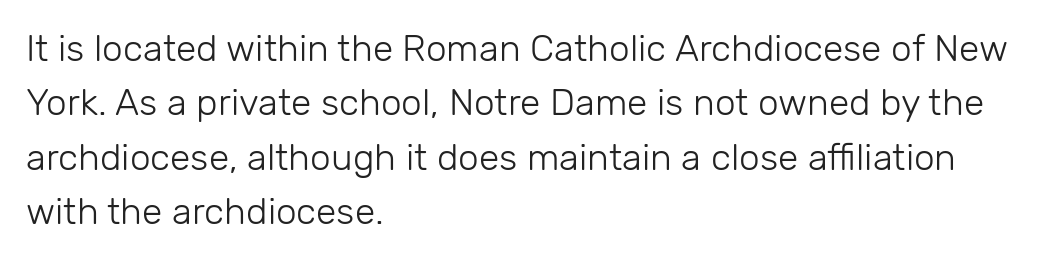
Q: Is the text bold? A: No.
Q: Is the text italic (slanted)? A: No, it is upright.
Q: Is the typeface a serif or a sans-serif typeface? A: Sans-serif.
Q: Is the text underlined? A: No.
Q: How is the paragraph aligned? A: Left-aligned.
Q: Is the spacing between letters normal or unusually wide? A: Normal.
Q: Is the spacing between lines tight, normal or loose? A: Normal.
Q: Width (condensed, normal, or wide)? A: Normal.
Q: Stroke contrast? A: Low.
Q: x-height? A: Medium.
Q: Monospaced? A: No.
